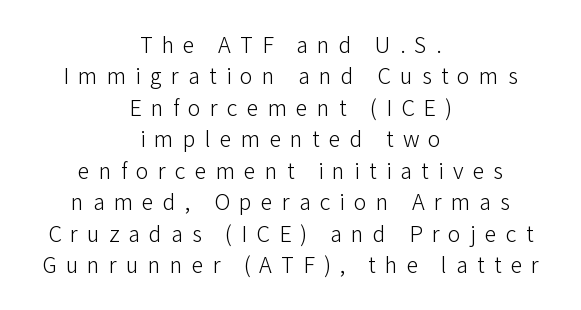
The image shows 24 px text type, upright; set centered, normal line spacing (1.31x), unusually wide letter spacing (+0.38 em), not underlined.
